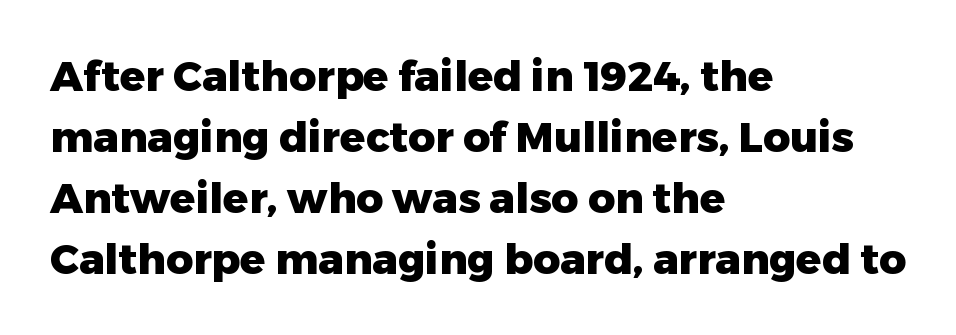
Q: Is the text bold? A: Yes.
Q: Is the text italic (slanted)? A: No, it is upright.
Q: Is the typeface a serif or a sans-serif typeface? A: Sans-serif.
Q: Is the text underlined? A: No.
Q: How is the paragraph aligned? A: Left-aligned.
Q: Is the spacing between letters normal or unusually wide? A: Normal.
Q: Is the spacing between lines tight, normal or loose? A: Normal.
Q: Width (condensed, normal, or wide)? A: Normal.
Q: Stroke contrast? A: Low.
Q: x-height? A: Medium.
Q: Monospaced? A: No.
